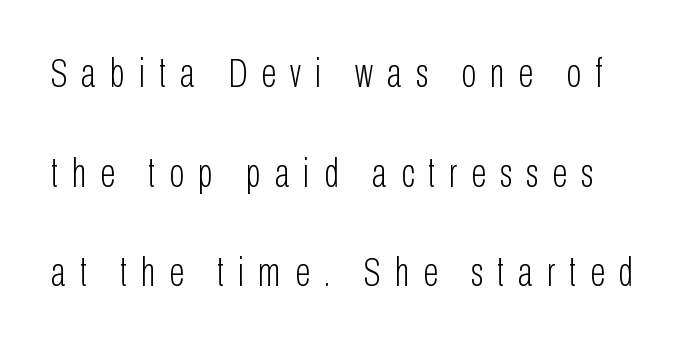
Q: Is the text bold? A: No.
Q: Is the text italic (slanted)? A: No, it is upright.
Q: Is the typeface a serif or a sans-serif typeface? A: Sans-serif.
Q: Is the text underlined? A: No.
Q: Is the spacing between letters normal or unusually wide? A: Unusually wide.
Q: Is the spacing between lines tight, normal or loose? A: Loose.
Q: Width (condensed, normal, or wide)? A: Condensed.
Q: Stroke contrast? A: Low.
Q: x-height? A: Medium.
Q: Monospaced? A: No.
